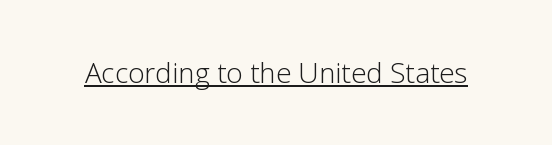
Q: Is the text bold? A: No.
Q: Is the text italic (slanted)? A: No, it is upright.
Q: Is the typeface a serif or a sans-serif typeface? A: Sans-serif.
Q: Is the text underlined? A: Yes.
Q: Is the spacing between letters normal or unusually wide? A: Normal.
Q: Width (condensed, normal, or wide)? A: Normal.
Q: Stroke contrast? A: Low.
Q: x-height? A: Medium.
Q: Monospaced? A: No.
